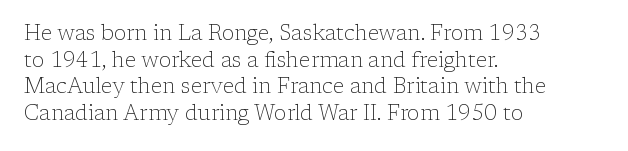
{"italic": "no", "bold": "no", "underline": "no", "align": "left", "line_spacing": "normal", "line_spacing_ratio": 1.27, "letter_spacing": "normal", "letter_spacing_em": 0.0, "glyph_px": 21}
